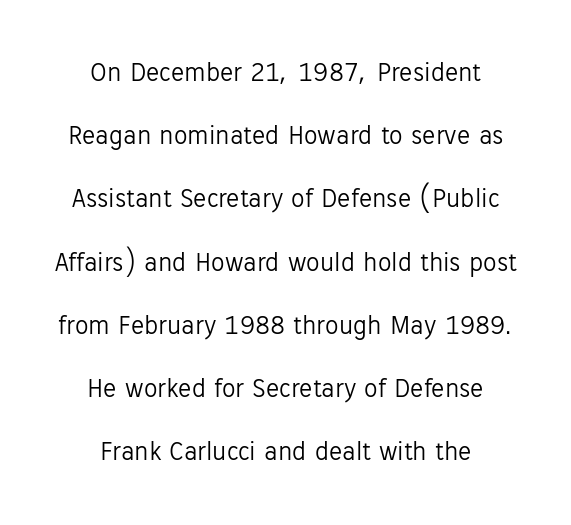
Any mark beneath the type? The region is blank. Each line is balanced around a shared central axis. Is the type heavy? It reads as light-to-regular instead. Loosely led — the rows are spread out. Quick note: not italic, upright. The face used here is rendered with its standard letterfit.
